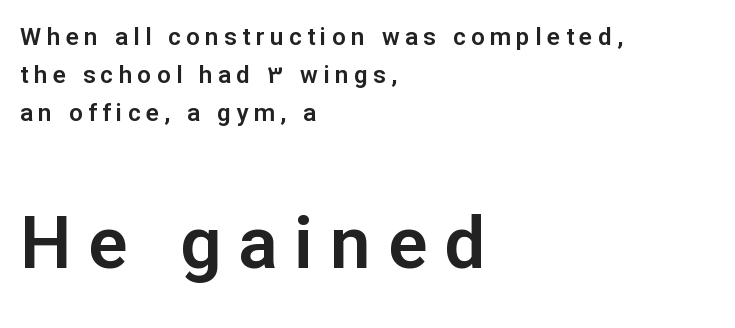
{"serif": "no", "italic": "no", "width": "normal", "stroke_contrast": "low", "x_height": "medium", "monospaced": "no", "underline": "no", "align": "left", "line_spacing": "normal", "line_spacing_ratio": 1.59, "letter_spacing": "wide", "letter_spacing_em": 0.23, "larger_block": "second", "size_ratio": 3.04, "glyph_px": 73}
